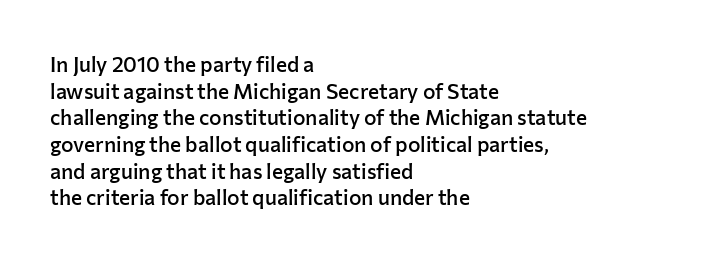
Casual observation: everything's shoved over to the left. Horizontal bands of white between lines are of average thickness. Tracking value appears to be zero — textbook default spacing. The letters stand straight up with perfectly vertical stems. Compared with an ordinary text face, these strokes are moderately heavier — a semibold. Anything drawn beneath the words? Only blank space.
